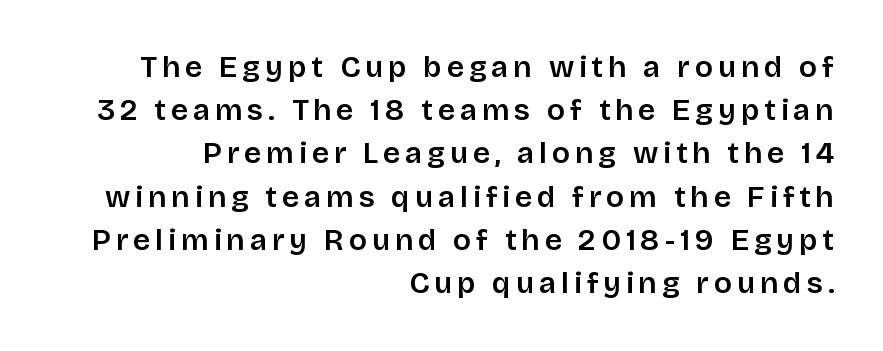
The image shows 30 px semibold sans-serif type, upright; set right-aligned, normal line spacing (1.44x), not underlined; low stroke contrast and a large x-height.
